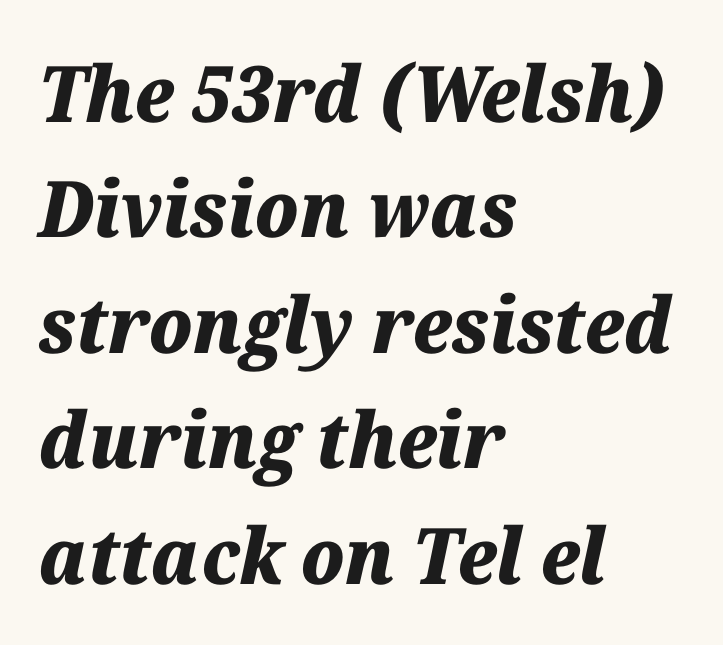
Interline gaps are of average width in this sample. The baseline area is clear. Spacing verdict: proportional, widths tailored to each character. You can tell it's italic because the verticals aren't actually vertical. Is the type bold? Yes — the strokes are clearly thick and heavy.
